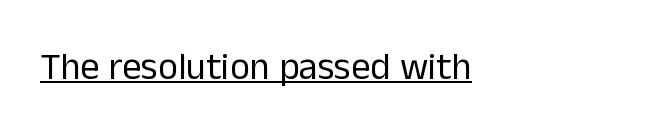
Check the space under the baseline: a stroke is drawn there. The face used here is proportionally spaced, like ordinary book or web type. The specimen reads as upright at a glance. The font is comparable to plain body text, perhaps lighter. The passage shown has conventional tracking throughout. Look at the bottom of the vertical strokes: they stop flat, with no serifs.
